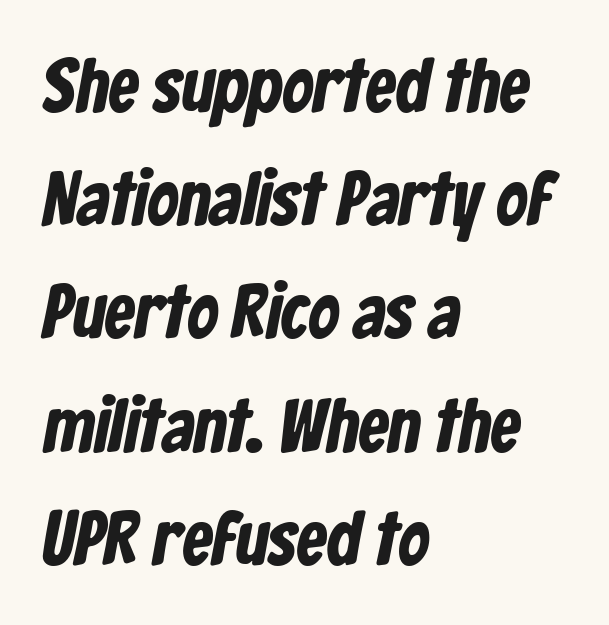
The leading is moderate, giving the passage an even texture. To sum up the face: it is a sans, with no serifs. Do the characters align in a grid? No, the font is proportional. A student would call this left alignment; a typographer would say flush left, rag right.
